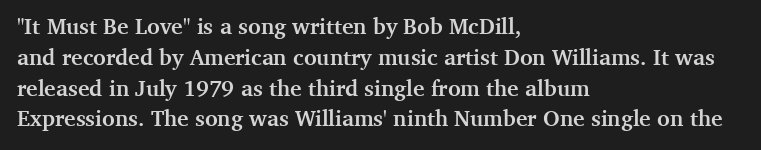
Q: Is the text bold? A: Yes.
Q: Is the text italic (slanted)? A: No, it is upright.
Q: Is the text underlined? A: No.
Q: How is the paragraph aligned? A: Left-aligned.
Q: Is the spacing between letters normal or unusually wide? A: Normal.
Q: Is the spacing between lines tight, normal or loose? A: Normal.
